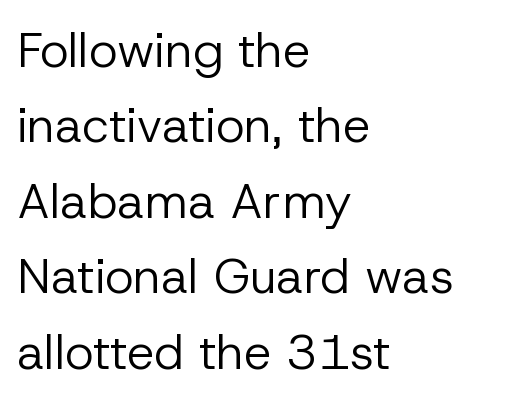
{"serif": "no", "italic": "no", "bold": "no", "weight": "regular", "width": "normal", "stroke_contrast": "low", "x_height": "medium", "monospaced": "no", "underline": "no", "align": "left", "line_spacing": "normal", "line_spacing_ratio": 1.54, "letter_spacing": "normal", "letter_spacing_em": 0.0, "glyph_px": 49}
